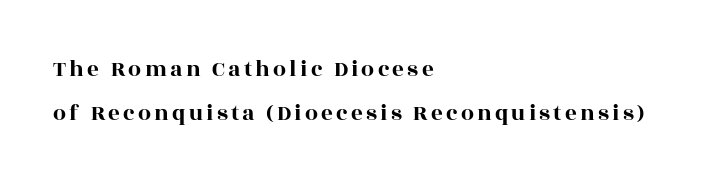
{"italic": "no", "underline": "no", "align": "left", "line_spacing": "loose", "line_spacing_ratio": 1.93, "glyph_px": 23}
